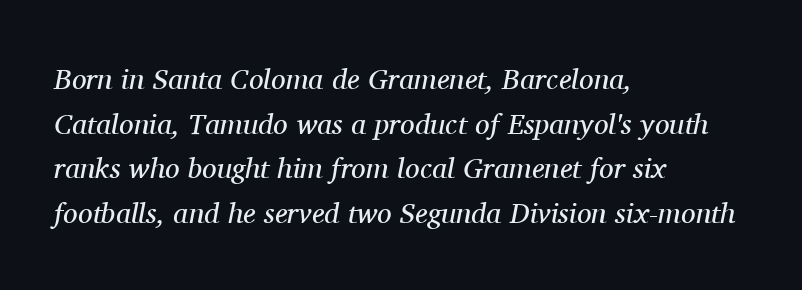
Stems and bowls with no extra thickness — not bold. Letters rest on an invisible, unmarked baseline. The letterforms sit shoulder to shoulder at normal distance. Does the type have serifs? Yes, each stem ends in a small foot. Looks like regular typesetting: each glyph gets only the width it needs.
